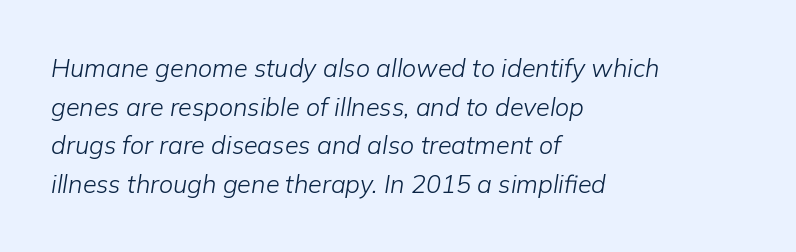
The image shows 25 px text type, italic (leaning right); set left-aligned, normal line spacing (1.55x), normal letter spacing, not underlined.
